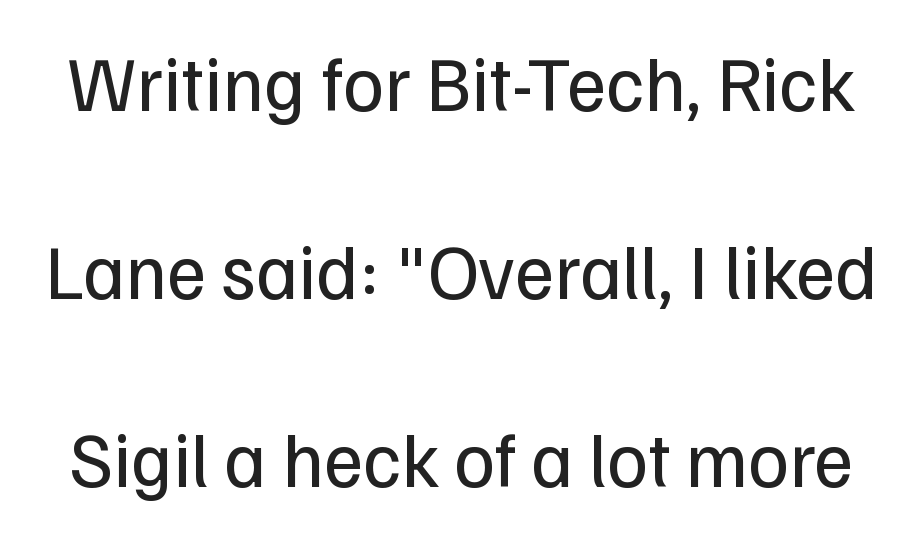
{"serif": "no", "italic": "no", "bold": "no", "weight": "regular", "width": "normal", "stroke_contrast": "low", "x_height": "medium", "monospaced": "no", "underline": "no", "line_spacing": "loose", "line_spacing_ratio": 2.44, "letter_spacing": "normal", "letter_spacing_em": 0.0, "glyph_px": 77}
